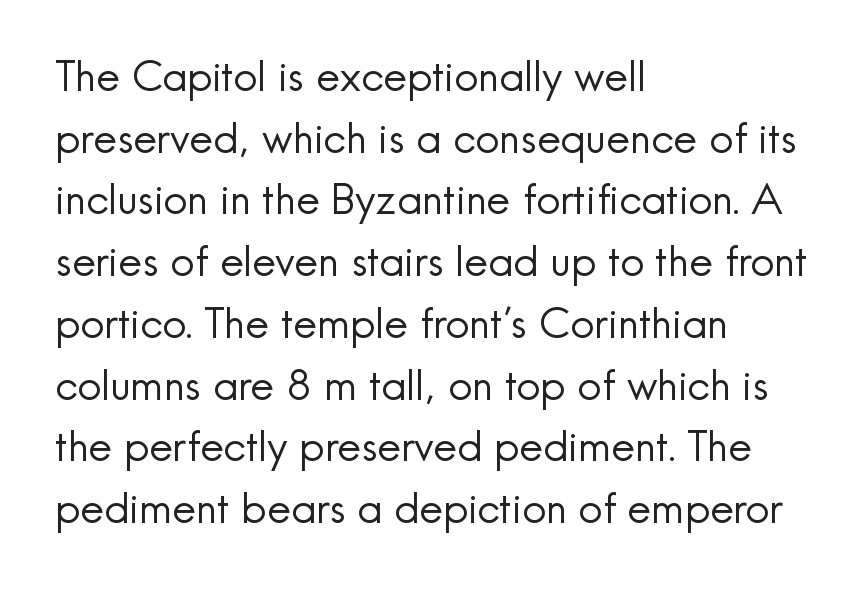
Q: Is the text bold? A: No.
Q: Is the text italic (slanted)? A: No, it is upright.
Q: Is the typeface a serif or a sans-serif typeface? A: Sans-serif.
Q: Is the text underlined? A: No.
Q: How is the paragraph aligned? A: Left-aligned.
Q: Is the spacing between letters normal or unusually wide? A: Normal.
Q: Is the spacing between lines tight, normal or loose? A: Normal.
Q: Width (condensed, normal, or wide)? A: Normal.
Q: x-height? A: Small.
Q: Monospaced? A: No.
